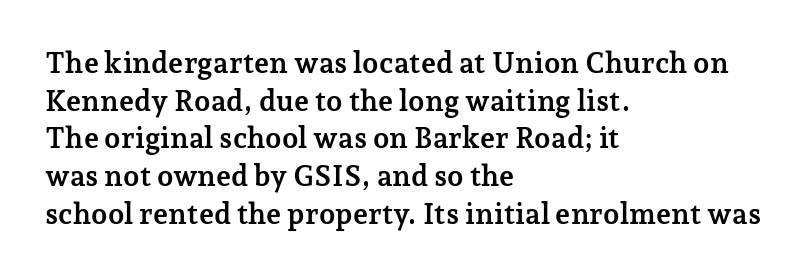
This sample uses a serif face. Spacing verdict: proportional, widths tailored to each character. Rule under the text: the space is simply empty. The vertical gap from one line to the next is medium. How heavy is the stroke? Heavy — this is a bold. Words appear dense and cohesive because spacing is normal.
